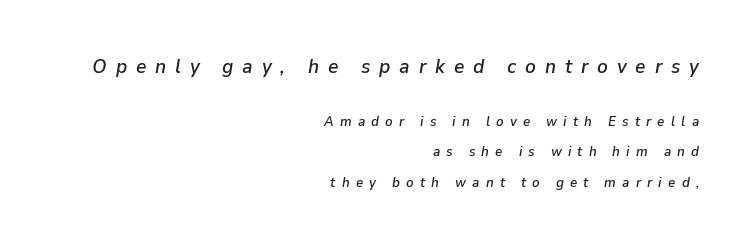
The image shows 20 px text type, italic (leaning right); set right-aligned, loose line spacing (2.16x), unusually wide letter spacing (+0.44 em), not underlined; the first (top) block is 1.43x larger.
